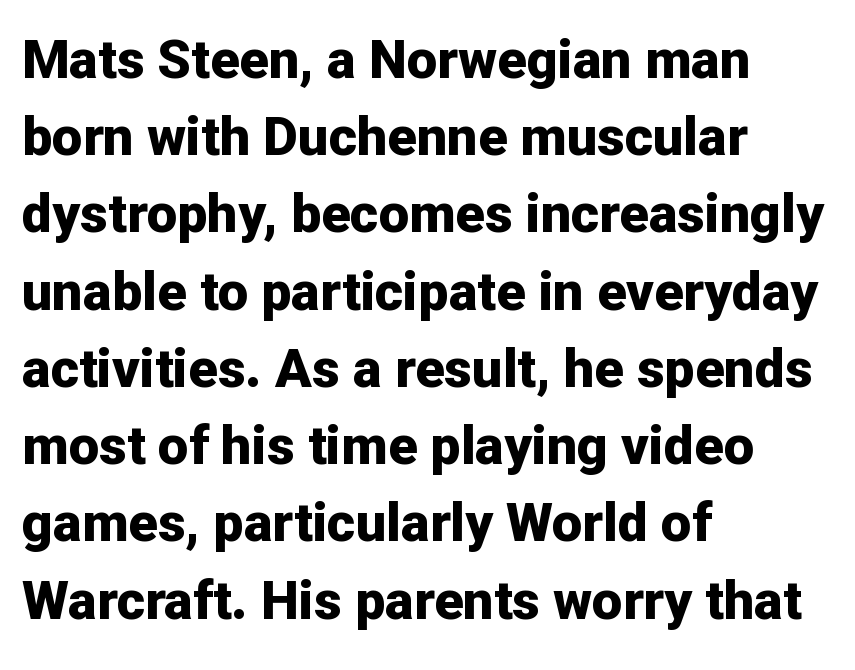
Q: Is the text bold? A: Yes.
Q: Is the text italic (slanted)? A: No, it is upright.
Q: Is the typeface a serif or a sans-serif typeface? A: Sans-serif.
Q: Is the text underlined? A: No.
Q: How is the paragraph aligned? A: Left-aligned.
Q: Is the spacing between letters normal or unusually wide? A: Normal.
Q: Is the spacing between lines tight, normal or loose? A: Normal.
Q: Width (condensed, normal, or wide)? A: Normal.
Q: Stroke contrast? A: Low.
Q: x-height? A: Medium.
Q: Monospaced? A: No.
